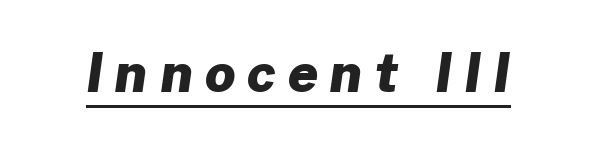
{"serif": "no", "bold": "yes", "weight": "heavy", "width": "normal", "stroke_contrast": "low", "x_height": "medium", "monospaced": "no", "underline": "yes", "letter_spacing": "wide", "letter_spacing_em": 0.23, "glyph_px": 53}
